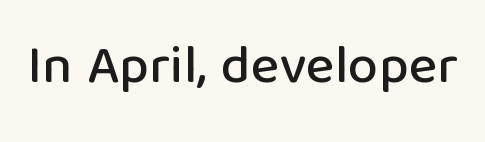
Check under the words: just untouched page. Observe the ordinary spacing: letters are neighbours, not strangers. The type family on display is of the sans-serif kind. Here the designer chose a conventional face with non-uniform glyph widths. The typography opts for an upright posture over an oblique one.
